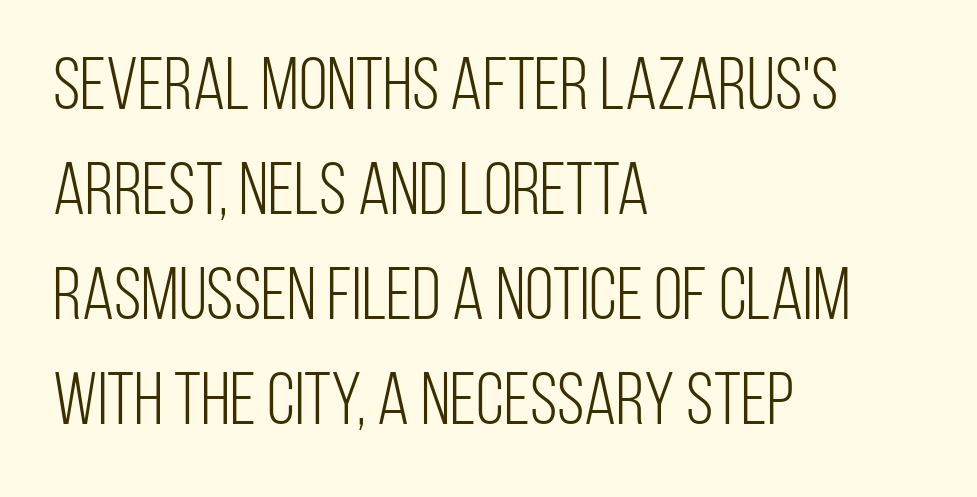
{"serif": "no", "italic": "no", "bold": "no", "weight": "light", "width": "condensed", "stroke_contrast": "low", "x_height": "large", "monospaced": "no", "underline": "no", "align": "left", "line_spacing": "normal", "line_spacing_ratio": 1.42, "letter_spacing": "normal", "letter_spacing_em": 0.0, "glyph_px": 74}
